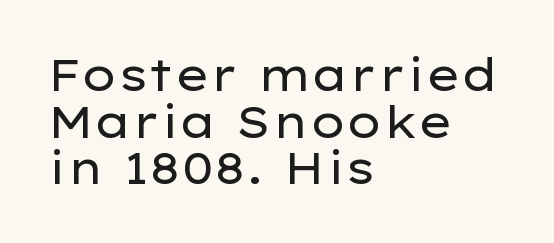
Font category for this specimen: sans-serif. It's the straight-up-and-down kind of type. Vertically, the passage feels compressed, each row crowding the next. Is this a fixed-width face? No — the glyphs have proportional, varying widths.
